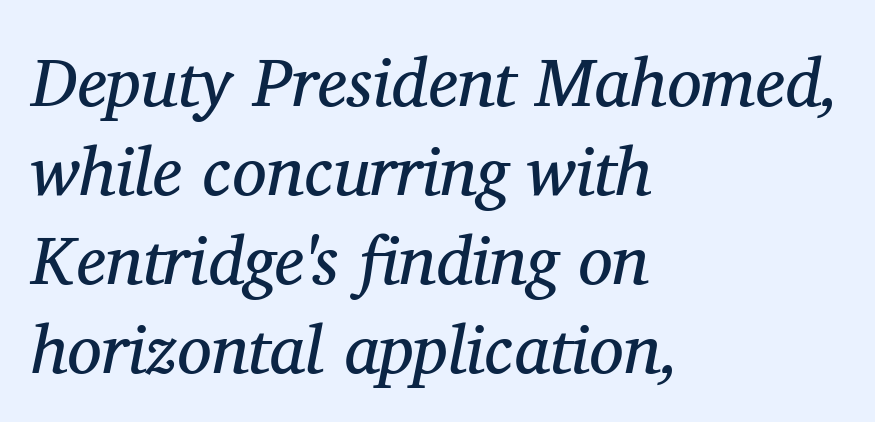
The image shows 69 px regular-weight serif type, italic (leaning right); set left-aligned, normal line spacing (1.29x), normal letter spacing, not underlined; medium stroke contrast and a medium x-height.
